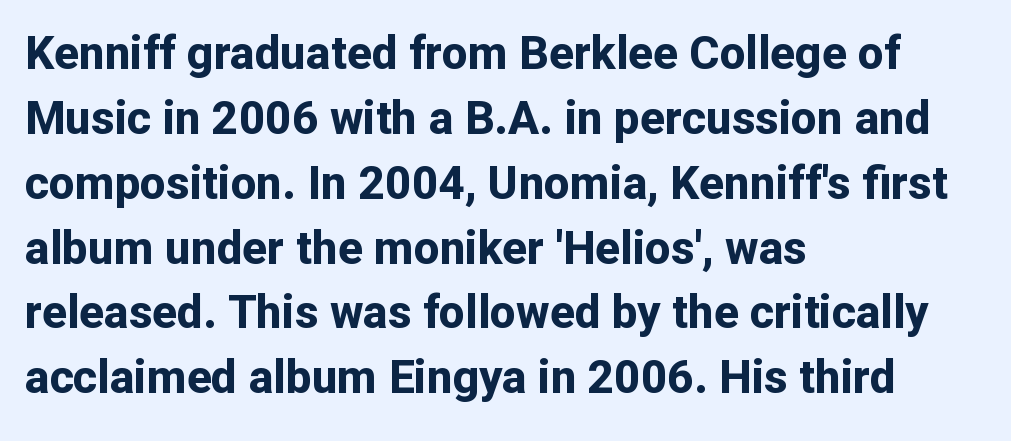
Visually the block forms a straight wall on the left and a jagged coastline on the right. The line texture is even and compact thanks to regular tracking. Does the type have serifs? No, each stem ends abruptly. The typesetting leans heavy: a genuine bold. Regular leading. The zone under the glyphs is completely vacant.
